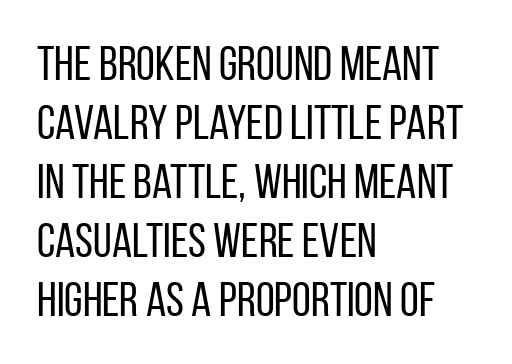
{"serif": "no", "italic": "no", "bold": "no", "weight": "regular", "width": "condensed", "stroke_contrast": "low", "x_height": "large", "monospaced": "no", "underline": "no", "align": "left", "line_spacing_ratio": 1.23, "letter_spacing": "normal", "letter_spacing_em": 0.0, "glyph_px": 48}
